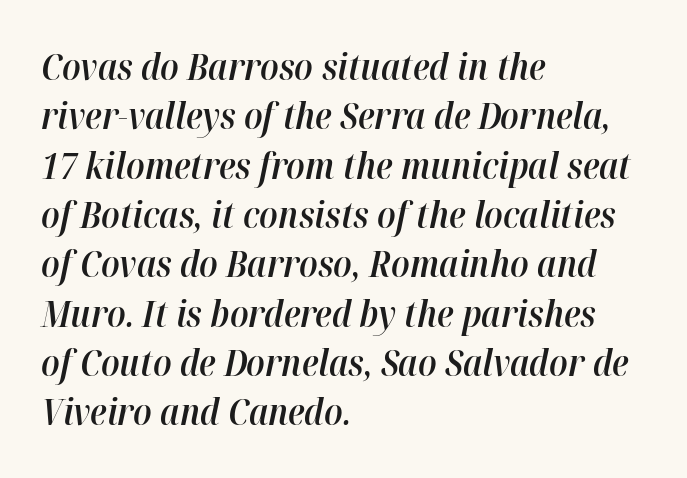
The image shows 36 px semibold type, italic (leaning right); set left-aligned, normal line spacing (1.37x), normal letter spacing, not underlined; high stroke contrast and a medium x-height.
